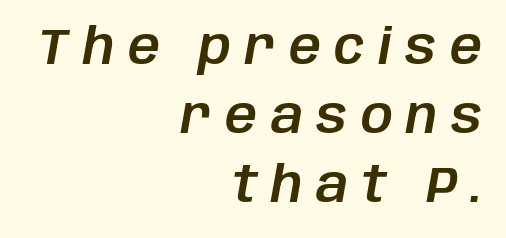
Does the lettering tilt? It does — this is italic. Quick note: underline off. Between one letter and the next there's a generous, obvious gap. Regular leading. This sample is right-justified, so line beginnings fall wherever the words allow. You could not count columns in this text — the font is proportionally spaced.
